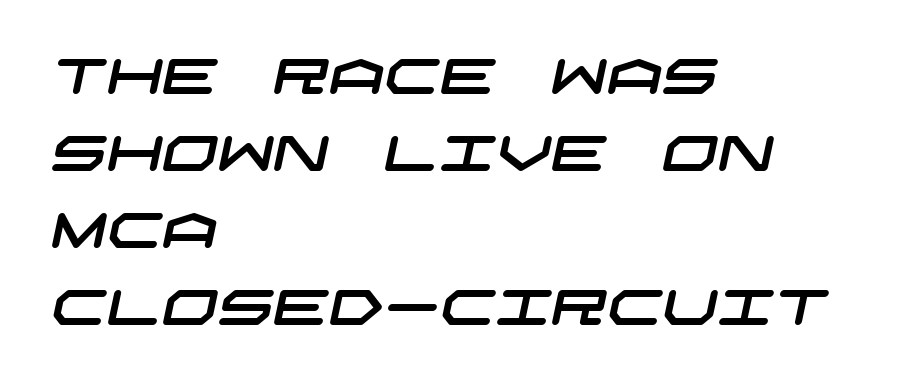
Q: Is the typeface a serif or a sans-serif typeface? A: Sans-serif.
Q: Is the text underlined? A: No.
Q: How is the paragraph aligned? A: Left-aligned.
Q: Is the spacing between letters normal or unusually wide? A: Normal.
Q: Is the spacing between lines tight, normal or loose? A: Normal.
Q: Width (condensed, normal, or wide)? A: Wide.
Q: Stroke contrast? A: Low.
Q: x-height? A: Large.
